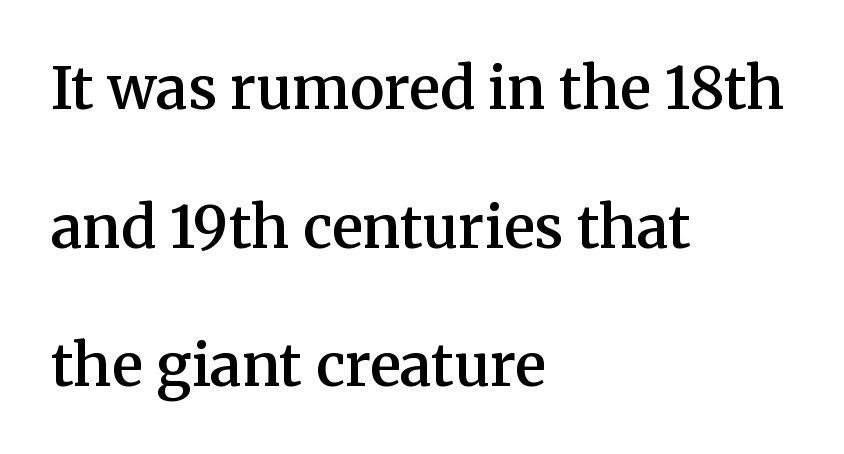
The space directly below the letters is spotless. Notice how the stems are strictly vertical — no italics here. The setting favours the left margin, as ordinary paragraphs usually do. Is this a sans? No — the strokes have serifs. Baseline-to-baseline distance is far greater than the letter height.
